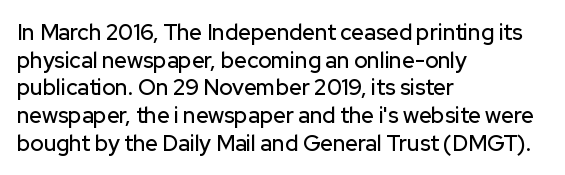
The image shows 22 px text type, upright; set left-aligned, normal line spacing (1.26x), normal letter spacing, not underlined.
